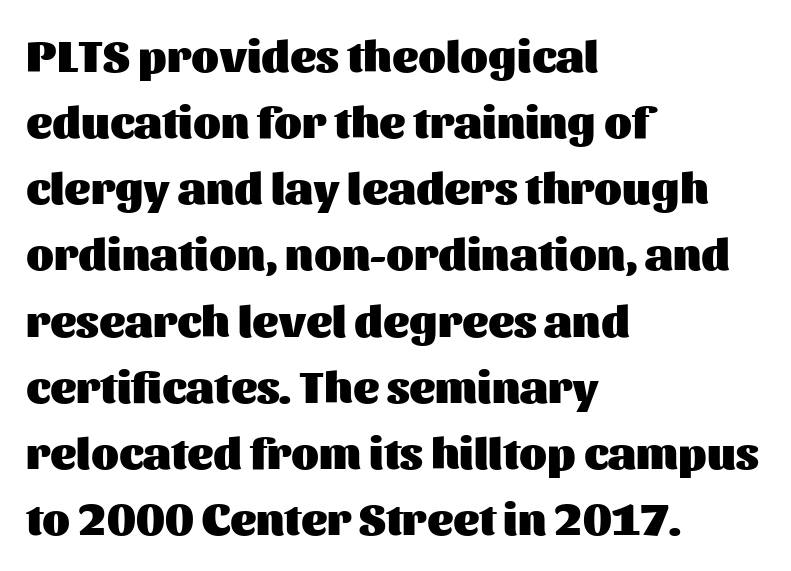
Q: Is the text bold? A: Yes.
Q: Is the text italic (slanted)? A: No, it is upright.
Q: Is the typeface a serif or a sans-serif typeface? A: Sans-serif.
Q: Is the text underlined? A: No.
Q: How is the paragraph aligned? A: Left-aligned.
Q: Is the spacing between letters normal or unusually wide? A: Normal.
Q: Is the spacing between lines tight, normal or loose? A: Normal.
Q: Width (condensed, normal, or wide)? A: Normal.
Q: Stroke contrast? A: Medium.
Q: x-height? A: Medium.
Q: Monospaced? A: No.
